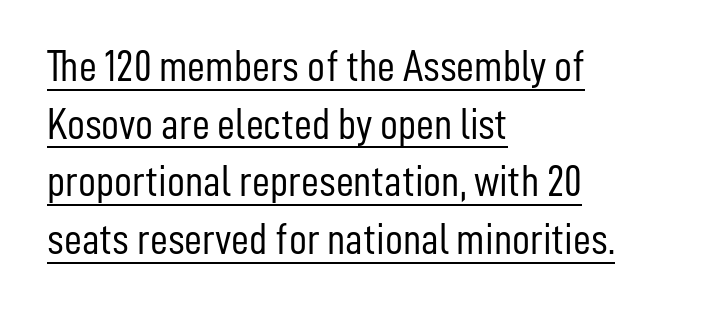
The image shows 44 px light, condensed sans-serif type, upright; set left-aligned, normal line spacing (1.31x), normal letter spacing, underlined; low stroke contrast and a medium x-height.
